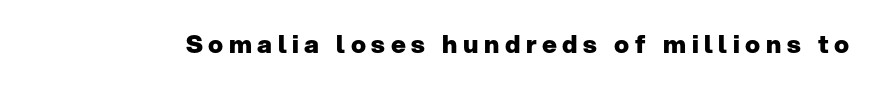
The image shows 25 px bold type, upright; set unusually wide letter spacing (+0.22 em), not underlined.
